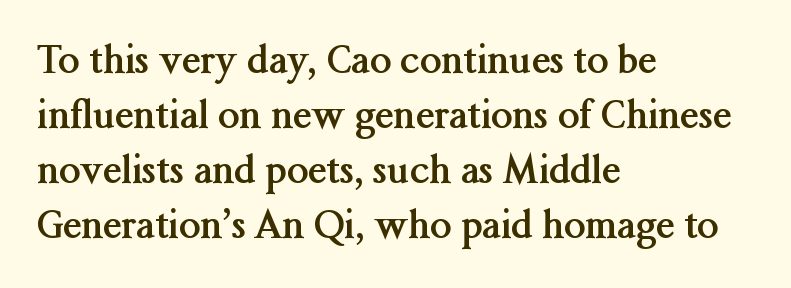
This sample has the flowing, uneven cadence of proportional lettering. You can tell it's not italic because the verticals are truly vertical. The compositor pushed each line to the left boundary. Each row of text sits above clean, open space.
